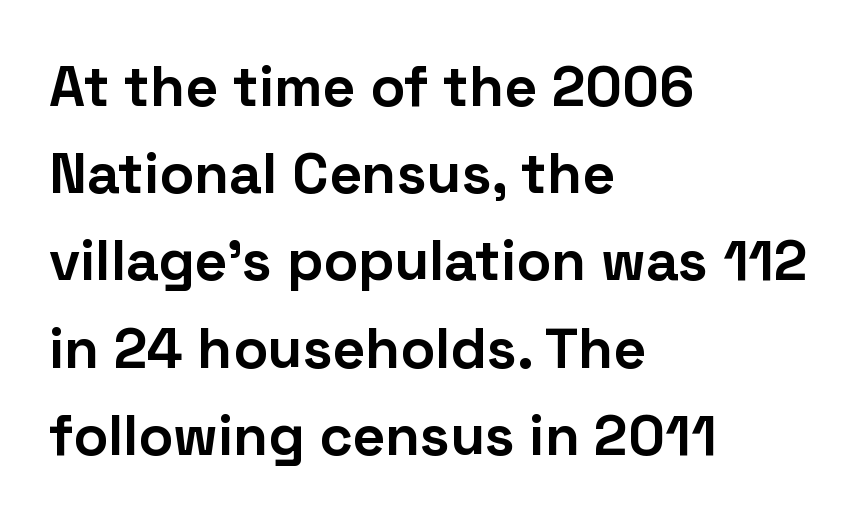
Q: Is the text bold? A: Yes.
Q: Is the text italic (slanted)? A: No, it is upright.
Q: Is the typeface a serif or a sans-serif typeface? A: Sans-serif.
Q: Is the text underlined? A: No.
Q: How is the paragraph aligned? A: Left-aligned.
Q: Is the spacing between letters normal or unusually wide? A: Normal.
Q: Is the spacing between lines tight, normal or loose? A: Normal.
Q: Width (condensed, normal, or wide)? A: Normal.
Q: Stroke contrast? A: Low.
Q: x-height? A: Medium.
Q: Monospaced? A: No.
